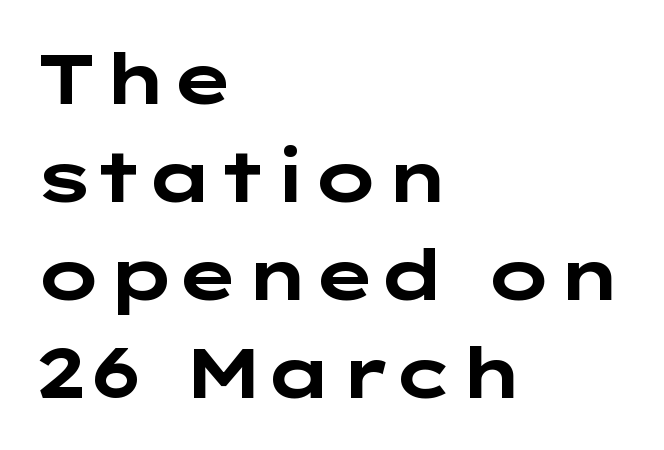
The image shows 70 px bold, wide sans-serif type, upright; set left-aligned, normal line spacing (1.4x), normal letter spacing, not underlined; low stroke contrast and a medium x-height.
